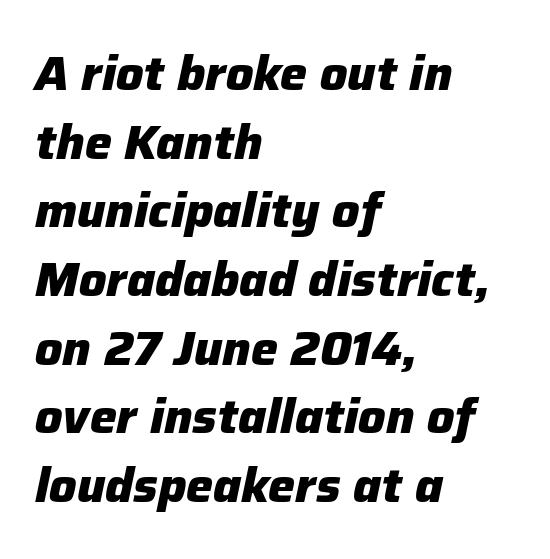
{"italic": "yes", "lean": "right", "slant_degrees": 12, "bold": "yes", "weight": "heavy", "width": "normal", "stroke_contrast": "low", "x_height": "medium", "monospaced": "no", "underline": "no", "align": "left", "line_spacing": "normal", "line_spacing_ratio": 1.43, "letter_spacing": "normal", "letter_spacing_em": 0.0, "glyph_px": 48}
